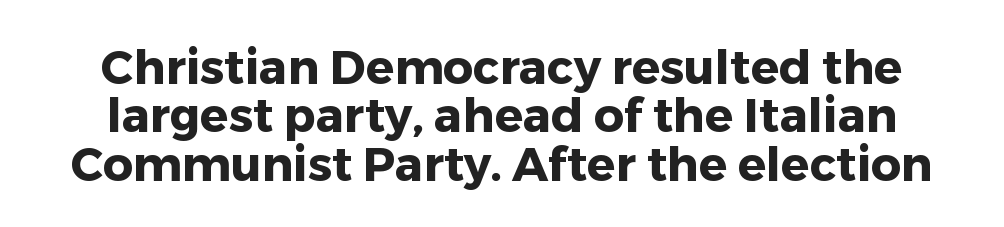
{"serif": "no", "italic": "no", "bold": "yes", "weight": "heavy", "width": "normal", "stroke_contrast": "low", "x_height": "medium", "monospaced": "no", "underline": "no", "line_spacing": "tight", "line_spacing_ratio": 1.03, "letter_spacing": "normal", "letter_spacing_em": 0.0, "glyph_px": 47}
